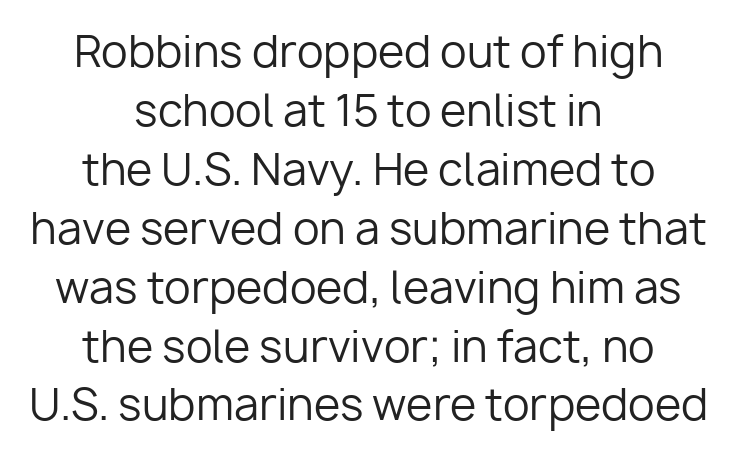
Weight: regular or lighter. Whoever set this chose a conventional vertical rhythm. Underline: absent. Classification — sans serif. The passage shown is typed in a proportional face where columns would drift. Italic? Not at all — the glyphs are vertical.
